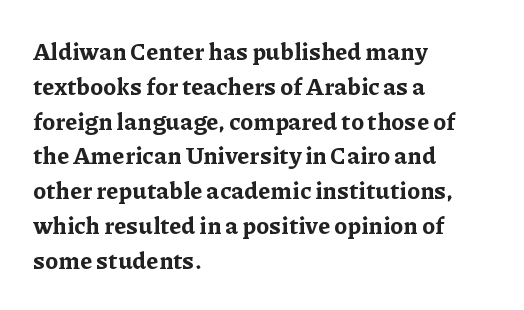
{"italic": "no", "bold": "yes", "underline": "no", "align": "left", "line_spacing": "normal", "line_spacing_ratio": 1.45, "letter_spacing": "normal", "letter_spacing_em": 0.0, "glyph_px": 24}
